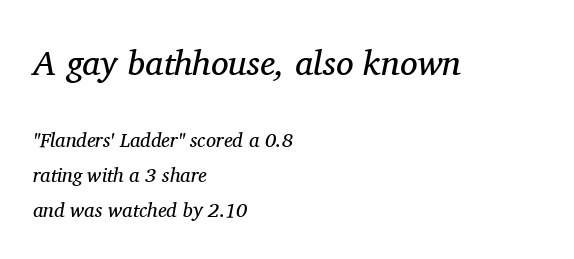
{"serif": "yes", "italic": "yes", "lean": "right", "slant_degrees": 11, "bold": "no", "weight": "regular", "width": "normal", "stroke_contrast": "medium", "x_height": "medium", "monospaced": "no", "underline": "no", "align": "left", "line_spacing_ratio": 1.76, "letter_spacing": "normal", "letter_spacing_em": 0.0, "larger_block": "first", "size_ratio": 1.75, "glyph_px": 35}
